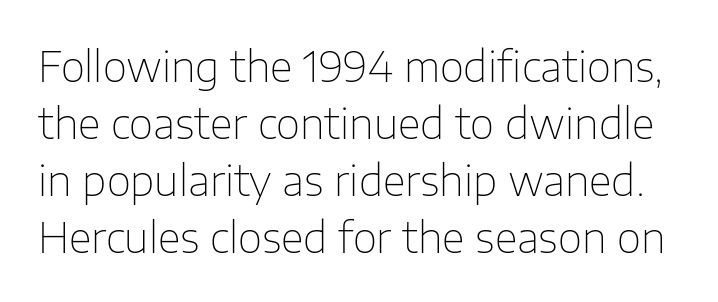
The image shows 42 px thin sans-serif type, upright; set normal line spacing (1.36x), normal letter spacing, not underlined; low stroke contrast and a medium x-height.
